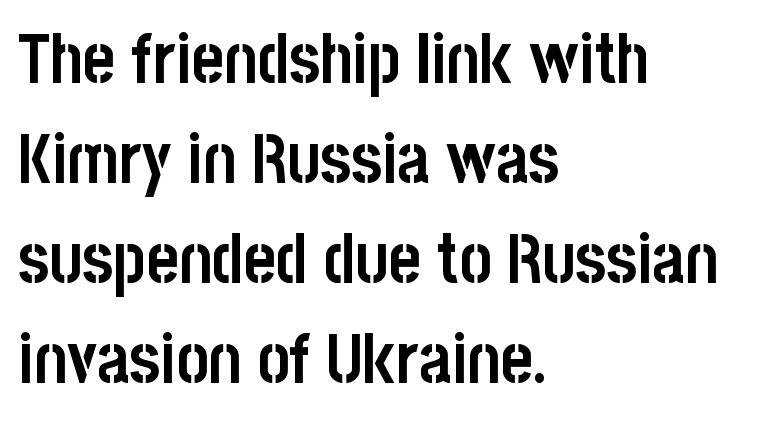
Q: Is the text bold? A: Yes.
Q: Is the text italic (slanted)? A: No, it is upright.
Q: Is the typeface a serif or a sans-serif typeface? A: Sans-serif.
Q: Is the text underlined? A: No.
Q: How is the paragraph aligned? A: Left-aligned.
Q: Is the spacing between letters normal or unusually wide? A: Normal.
Q: Is the spacing between lines tight, normal or loose? A: Normal.
Q: Width (condensed, normal, or wide)? A: Condensed.
Q: Stroke contrast? A: Low.
Q: x-height? A: Large.
Q: Monospaced? A: No.
